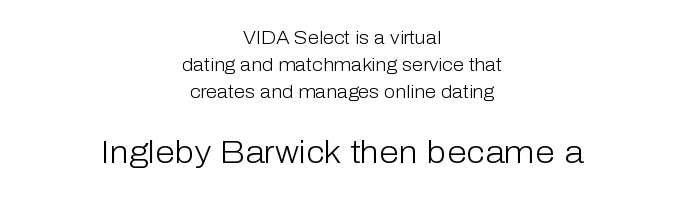
Q: Is the text bold? A: No.
Q: Is the text italic (slanted)? A: No, it is upright.
Q: Is the typeface a serif or a sans-serif typeface? A: Sans-serif.
Q: Is the text underlined? A: No.
Q: How is the paragraph aligned? A: Centered.
Q: Is the spacing between letters normal or unusually wide? A: Normal.
Q: Is the spacing between lines tight, normal or loose? A: Normal.
Q: Which block of text is set in a larger size, the first (top) or the second (bottom)? A: The second (bottom) one.
Q: Width (condensed, normal, or wide)? A: Normal.
Q: Stroke contrast? A: Low.
Q: x-height? A: Medium.
Q: Monospaced? A: No.
